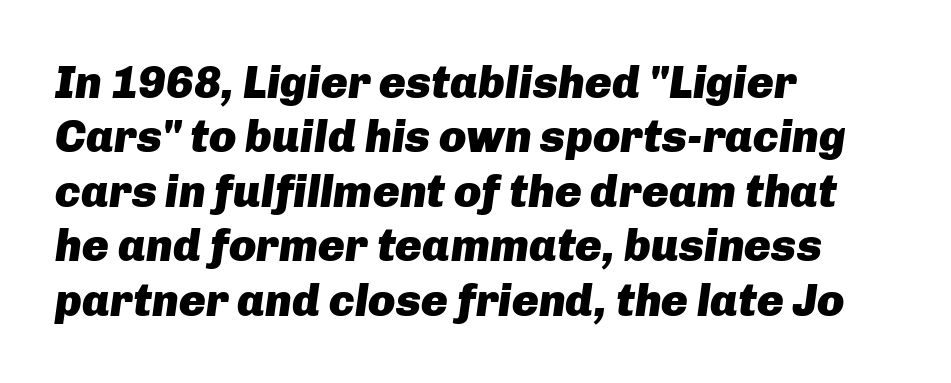
{"italic": "yes", "lean": "right", "slant_degrees": 8, "bold": "yes", "weight": "heavy", "width": "normal", "stroke_contrast": "low", "x_height": "medium", "monospaced": "no", "underline": "no", "align": "left", "line_spacing_ratio": 1.21, "letter_spacing": "normal", "letter_spacing_em": 0.0, "glyph_px": 45}
